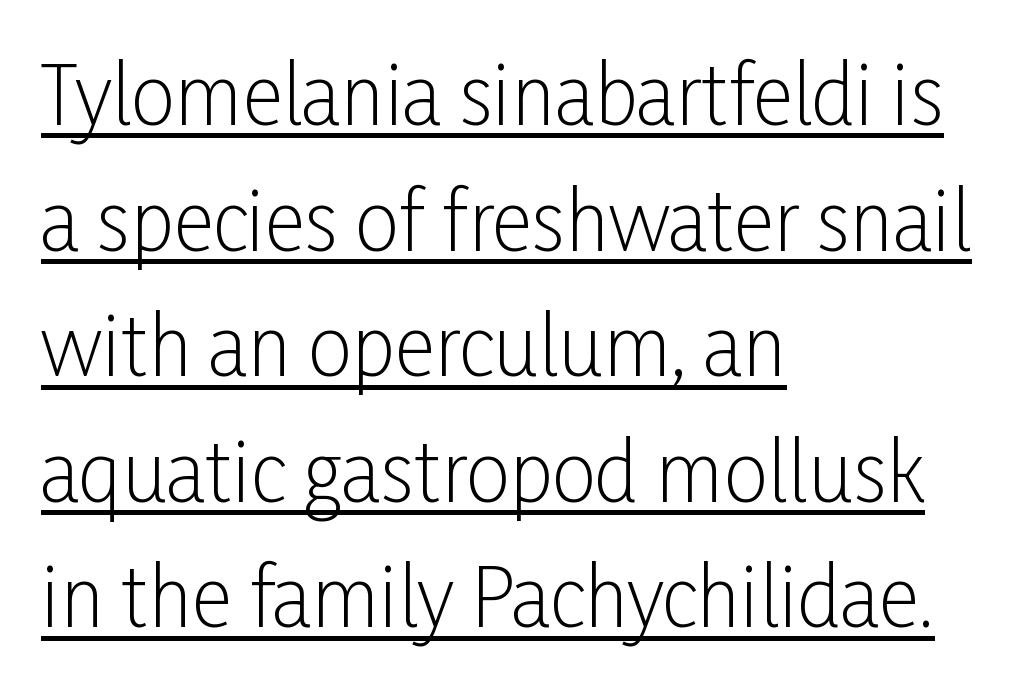
Q: Is the text bold? A: No.
Q: Is the text italic (slanted)? A: No, it is upright.
Q: Is the typeface a serif or a sans-serif typeface? A: Sans-serif.
Q: Is the text underlined? A: Yes.
Q: How is the paragraph aligned? A: Left-aligned.
Q: Is the spacing between letters normal or unusually wide? A: Normal.
Q: Is the spacing between lines tight, normal or loose? A: Normal.
Q: Width (condensed, normal, or wide)? A: Condensed.
Q: Stroke contrast? A: Low.
Q: x-height? A: Medium.
Q: Monospaced? A: No.
